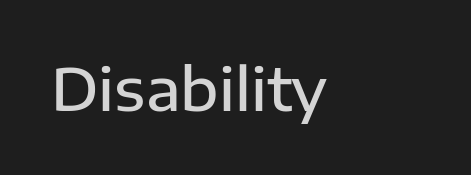
The image shows 58 px semibold sans-serif type, upright; set left-aligned, normal letter spacing, not underlined; low stroke contrast and a medium x-height.
